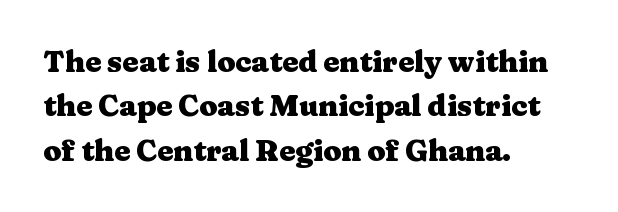
The image shows 29 px heavy, wide serif type, upright; set left-aligned, normal line spacing (1.53x), normal letter spacing, not underlined; medium stroke contrast and a medium x-height.
